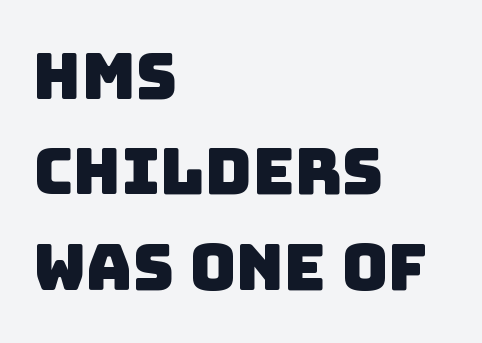
Q: Is the typeface a serif or a sans-serif typeface? A: Sans-serif.
Q: Is the text underlined? A: No.
Q: How is the paragraph aligned? A: Left-aligned.
Q: Is the spacing between letters normal or unusually wide? A: Normal.
Q: Is the spacing between lines tight, normal or loose? A: Normal.
Q: Width (condensed, normal, or wide)? A: Normal.
Q: Stroke contrast? A: Low.
Q: x-height? A: Large.
Q: Monospaced? A: No.
